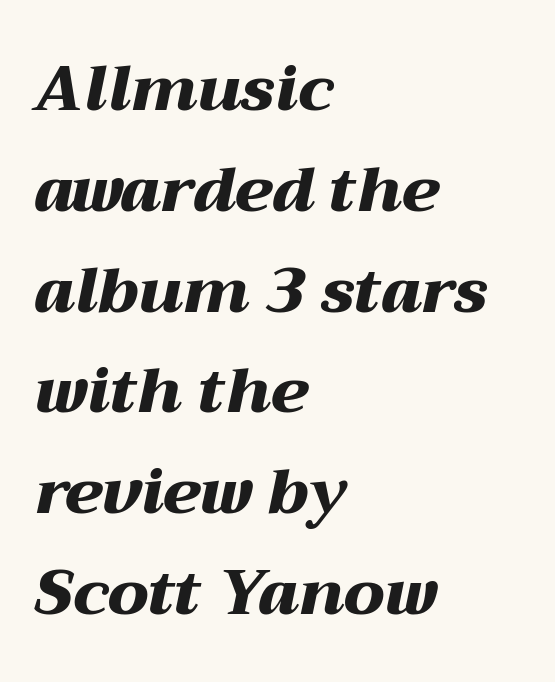
Q: Is the text bold? A: Yes.
Q: Is the text italic (slanted)? A: Yes, it leans right by about 12 degrees.
Q: Is the text underlined? A: No.
Q: How is the paragraph aligned? A: Left-aligned.
Q: Is the spacing between letters normal or unusually wide? A: Normal.
Q: Is the spacing between lines tight, normal or loose? A: Normal.
Q: Width (condensed, normal, or wide)? A: Wide.
Q: Stroke contrast? A: Medium.
Q: x-height? A: Medium.
Q: Monospaced? A: No.
